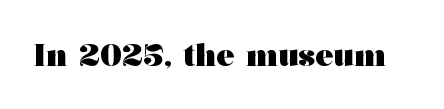
{"serif": "yes", "italic": "no", "bold": "yes", "weight": "heavy", "width": "wide", "stroke_contrast": "medium", "x_height": "medium", "monospaced": "no", "underline": "no", "letter_spacing": "normal", "letter_spacing_em": 0.0, "glyph_px": 30}
